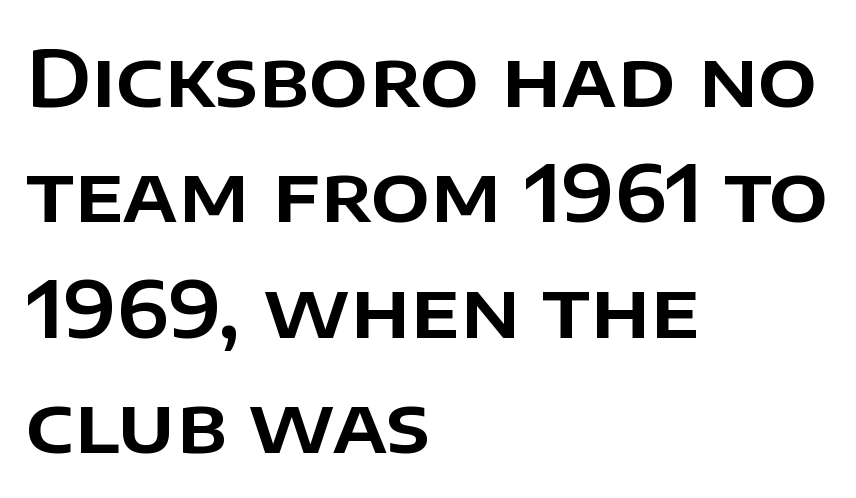
The image shows 78 px sans-serif type, upright; set left-aligned, normal line spacing (1.48x), normal letter spacing, not underlined; low stroke contrast and a large x-height.
